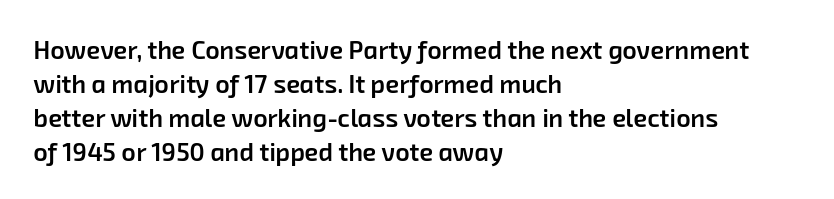
The image shows 25 px text type; set left-aligned, normal line spacing (1.36x), normal letter spacing, not underlined.
